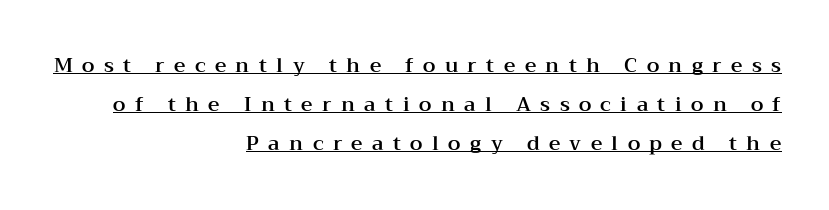
The passage shown has open, widely tracked lettering throughout. Typeset ragged left — the right edge is the straight one. What decoration does the sample have? An underline. The axis of the letterforms is exactly vertical. The leading is generous, giving the passage an open texture.
